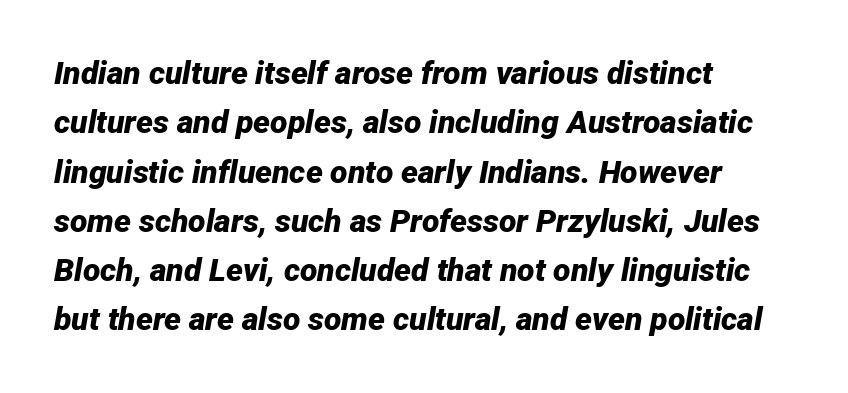
{"italic": "yes", "lean": "right", "slant_degrees": 12, "bold": "yes", "weight": "bold", "width": "normal", "stroke_contrast": "low", "x_height": "medium", "monospaced": "no", "underline": "no", "align": "left", "line_spacing": "normal", "line_spacing_ratio": 1.54, "letter_spacing": "normal", "letter_spacing_em": 0.0, "glyph_px": 32}
